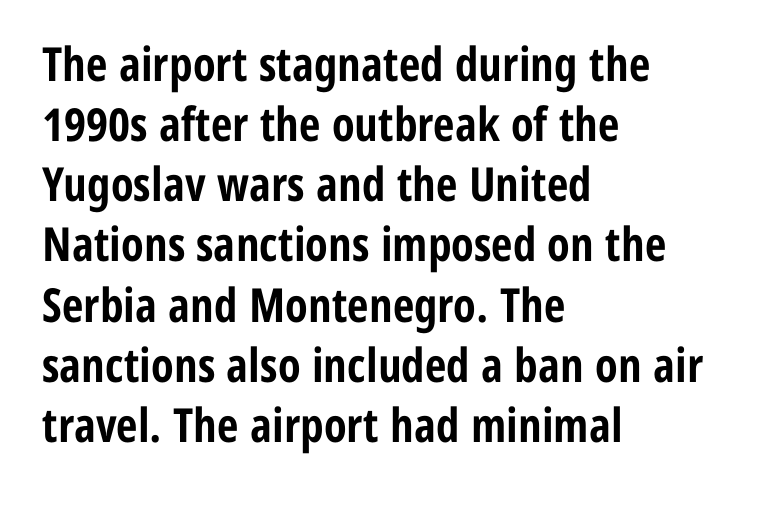
{"serif": "no", "italic": "no", "bold": "yes", "weight": "bold", "width": "condensed", "stroke_contrast": "low", "x_height": "medium", "monospaced": "no", "underline": "no", "align": "left", "line_spacing": "normal", "line_spacing_ratio": 1.28, "letter_spacing": "normal", "letter_spacing_em": 0.0, "glyph_px": 47}
